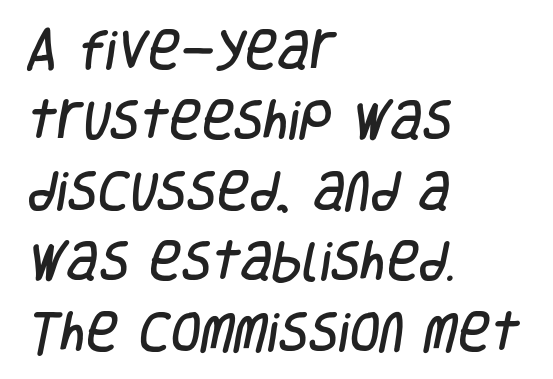
Q: Is the typeface a serif or a sans-serif typeface? A: Sans-serif.
Q: Is the text underlined? A: No.
Q: How is the paragraph aligned? A: Left-aligned.
Q: Is the spacing between letters normal or unusually wide? A: Normal.
Q: Is the spacing between lines tight, normal or loose? A: Normal.
Q: Width (condensed, normal, or wide)? A: Condensed.
Q: Stroke contrast? A: Low.
Q: x-height? A: Large.
Q: Monospaced? A: No.
